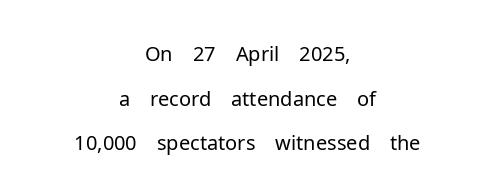
The image shows 41 px light sans-serif type, upright; set centered, tight line spacing (1.09x), normal letter spacing, not underlined; low stroke contrast and a medium x-height.
